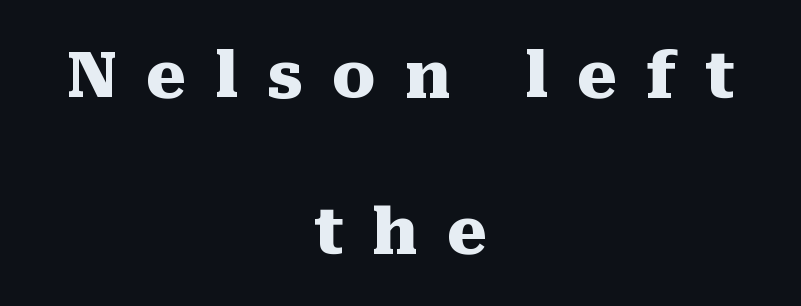
Q: Is the text bold? A: Yes.
Q: Is the text italic (slanted)? A: No, it is upright.
Q: Is the typeface a serif or a sans-serif typeface? A: Serif.
Q: Is the text underlined? A: No.
Q: How is the paragraph aligned? A: Centered.
Q: Is the spacing between letters normal or unusually wide? A: Unusually wide.
Q: Is the spacing between lines tight, normal or loose? A: Loose.
Q: Width (condensed, normal, or wide)? A: Normal.
Q: Stroke contrast? A: Medium.
Q: x-height? A: Medium.
Q: Monospaced? A: No.
